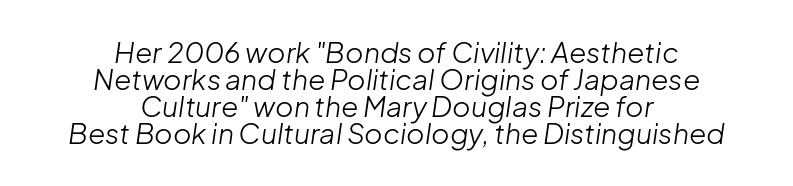
The letters look calm and open, with moderate or lighter stems. The lines are packed closely together with very little leading. Tall strokes in this sample are angled rather than plumb. A typesetter would call this zero additional tracking.
